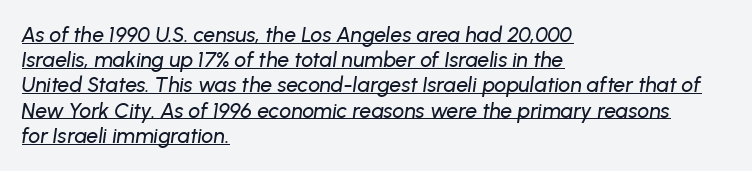
Q: Is the text italic (slanted)? A: Yes, it leans right by about 8 degrees.
Q: Is the text underlined? A: Yes.
Q: How is the paragraph aligned? A: Left-aligned.
Q: Is the spacing between letters normal or unusually wide? A: Normal.
